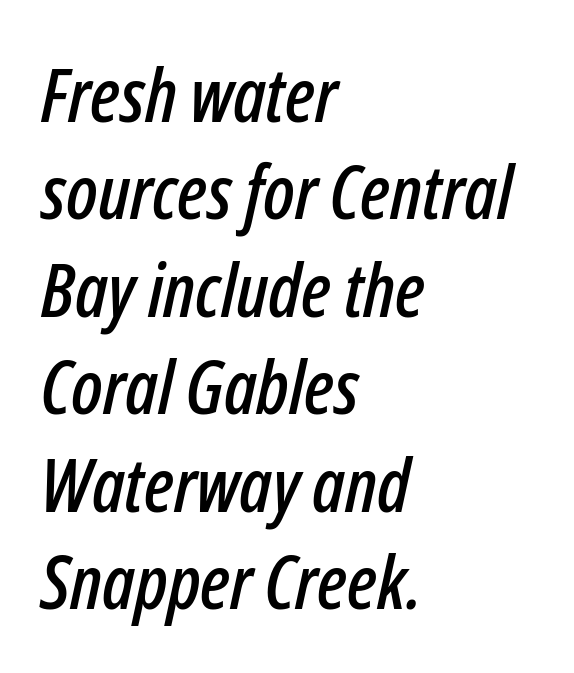
{"italic": "yes", "lean": "right", "slant_degrees": 12, "width": "condensed", "stroke_contrast": "low", "x_height": "medium", "monospaced": "no", "underline": "no", "align": "left", "line_spacing": "normal", "line_spacing_ratio": 1.3, "letter_spacing": "normal", "letter_spacing_em": 0.0, "glyph_px": 75}
